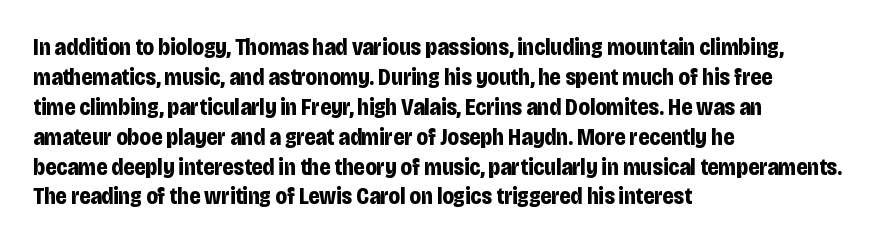
Q: Is the text bold? A: Yes.
Q: Is the text italic (slanted)? A: No, it is upright.
Q: Is the text underlined? A: No.
Q: How is the paragraph aligned? A: Left-aligned.
Q: Is the spacing between letters normal or unusually wide? A: Normal.
Q: Is the spacing between lines tight, normal or loose? A: Normal.
